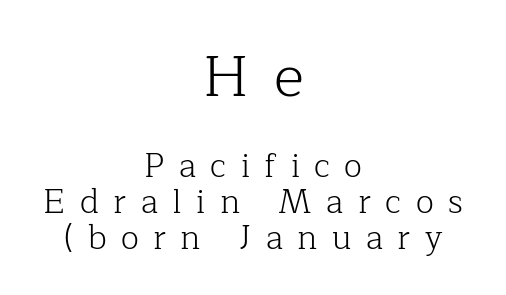
{"serif": "yes", "italic": "no", "bold": "no", "weight": "light", "width": "normal", "stroke_contrast": "low", "x_height": "medium", "monospaced": "no", "underline": "no", "align": "center", "line_spacing": "tight", "line_spacing_ratio": 1.09, "letter_spacing": "wide", "letter_spacing_em": 0.44, "larger_block": "first", "size_ratio": 1.76, "glyph_px": 58}
